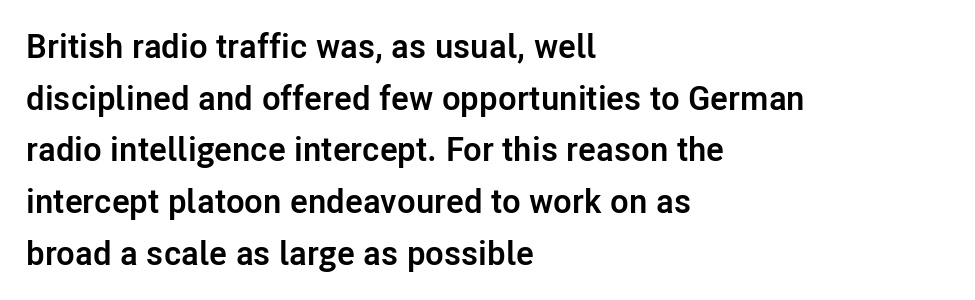
Proportional: the letters do not fall into vertical columns. No feet cap the strokes, marking this as sans-serif type. Inter-character spacing is left at the font's built-in metrics. The rendering uses a bold face; every stroke is thick and dark. Italic: no, the glyphs are upright roman.
